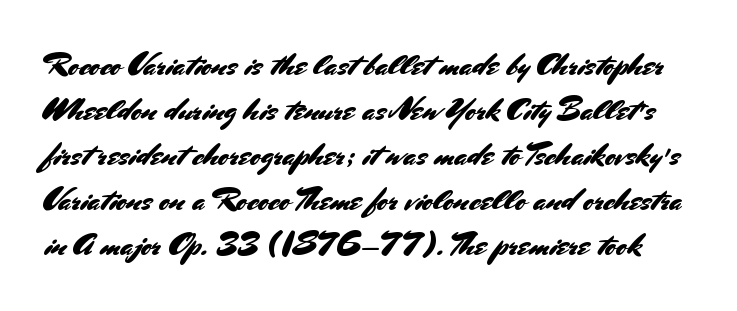
Q: Is the text italic (slanted)? A: Yes.
Q: Is the typeface a serif or a sans-serif typeface? A: Sans-serif.
Q: Is the text underlined? A: No.
Q: Is the spacing between letters normal or unusually wide? A: Normal.
Q: Is the spacing between lines tight, normal or loose? A: Normal.
Q: Width (condensed, normal, or wide)? A: Normal.
Q: Stroke contrast? A: Medium.
Q: x-height? A: Small.
Q: Monospaced? A: No.
